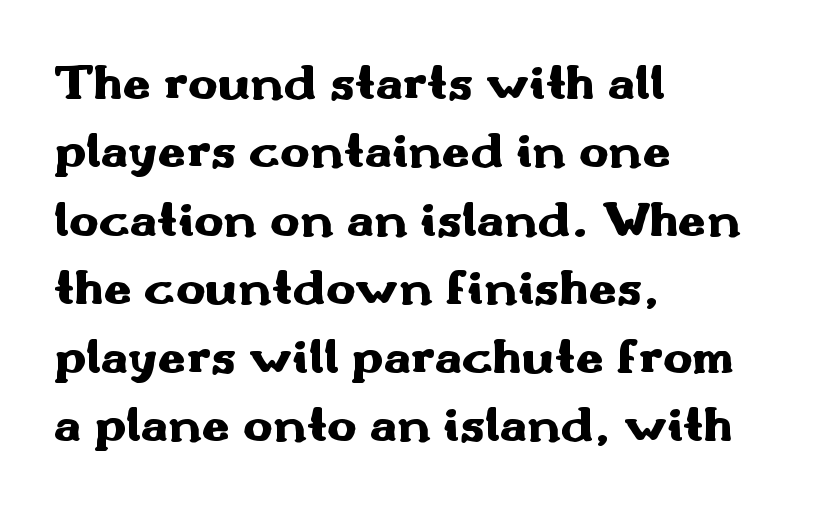
Q: Is the text bold? A: Yes.
Q: Is the text italic (slanted)? A: No, it is upright.
Q: Is the typeface a serif or a sans-serif typeface? A: Sans-serif.
Q: Is the text underlined? A: No.
Q: How is the paragraph aligned? A: Left-aligned.
Q: Is the spacing between letters normal or unusually wide? A: Normal.
Q: Is the spacing between lines tight, normal or loose? A: Normal.
Q: Width (condensed, normal, or wide)? A: Wide.
Q: Stroke contrast? A: Medium.
Q: x-height? A: Small.
Q: Monospaced? A: No.
